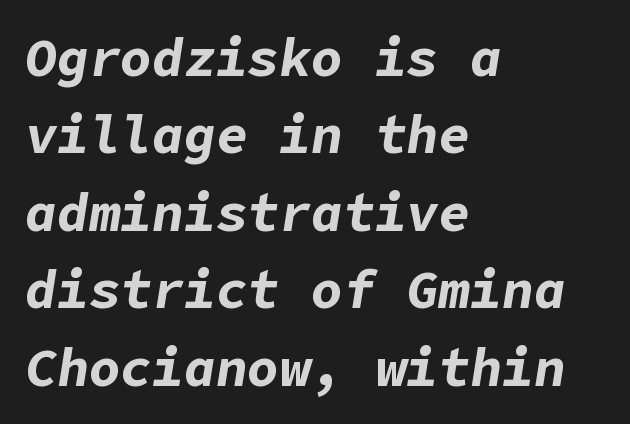
{"italic": "yes", "lean": "right", "slant_degrees": 9, "bold": "yes", "weight": "bold", "width": "normal", "stroke_contrast": "low", "x_height": "medium", "underline": "no", "align": "left", "line_spacing": "normal", "line_spacing_ratio": 1.46, "letter_spacing": "normal", "letter_spacing_em": 0.0, "glyph_px": 53}
